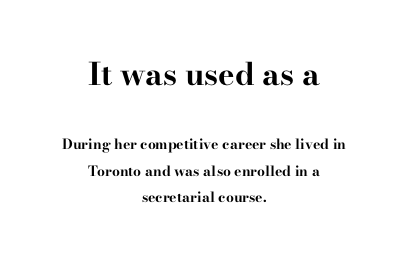
The image shows 31 px bold, wide serif type, upright; set centered, line spacing 1.89x, normal letter spacing, not underlined; the first (top) block is 2.21x larger; high stroke contrast and a small x-height.
